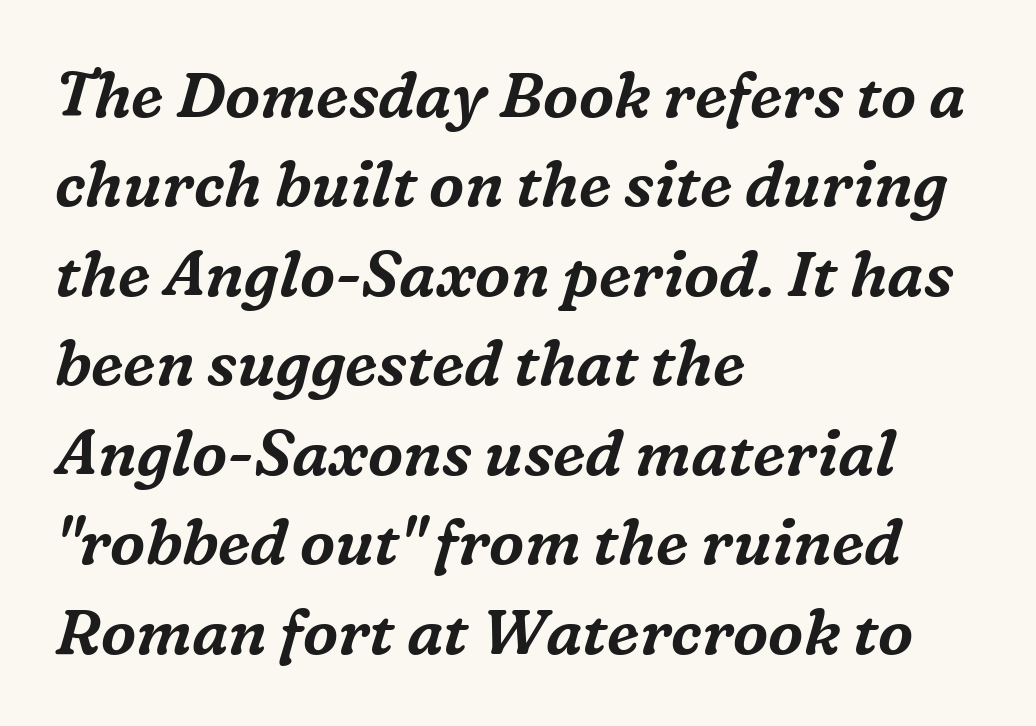
The lines sit at an ordinary, default distance from one another. This sample is left-justified, so line endings fall wherever the words run out. The letters advance in unequal steps, a hallmark of proportional type. Honestly, there is no underline to notice here at all. The specimen reads as italic at a glance. Little horizontal feet cap the strokes, marking this as serif type.
